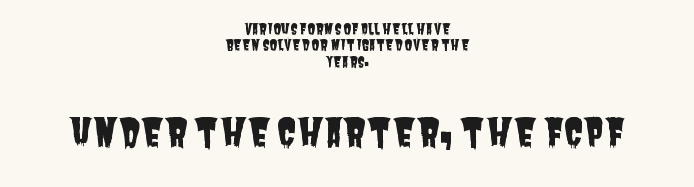
Small over large — that's the arrangement of the two blocks here. Tracking here is standard; glyphs follow each other at the usual distance. Letterform terminals end flat and unadorned throughout the passage. The letters advance in unequal steps, a hallmark of proportional type. Bare-footed words on every line.
